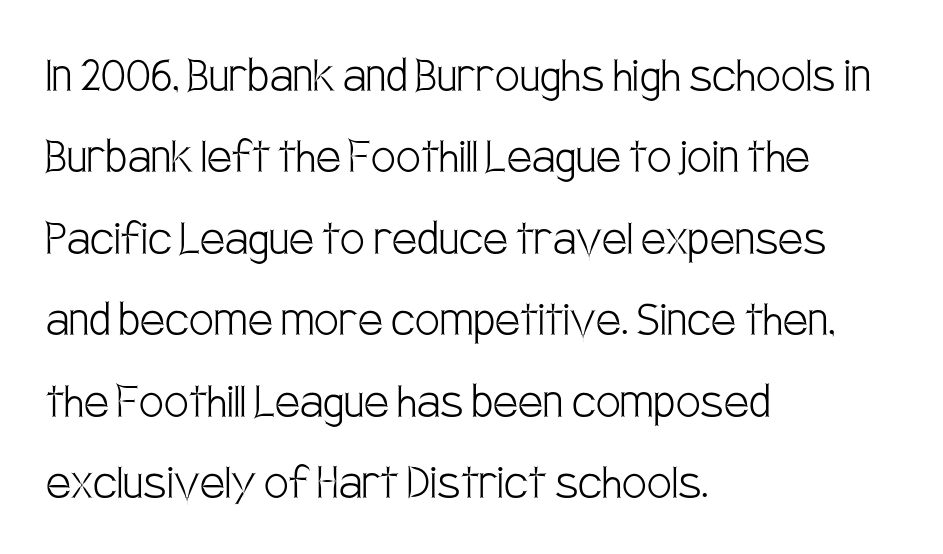
The image shows 55 px light, condensed sans-serif type, upright; set left-aligned, normal line spacing (1.48x), normal letter spacing, not underlined; low stroke contrast and a large x-height.
